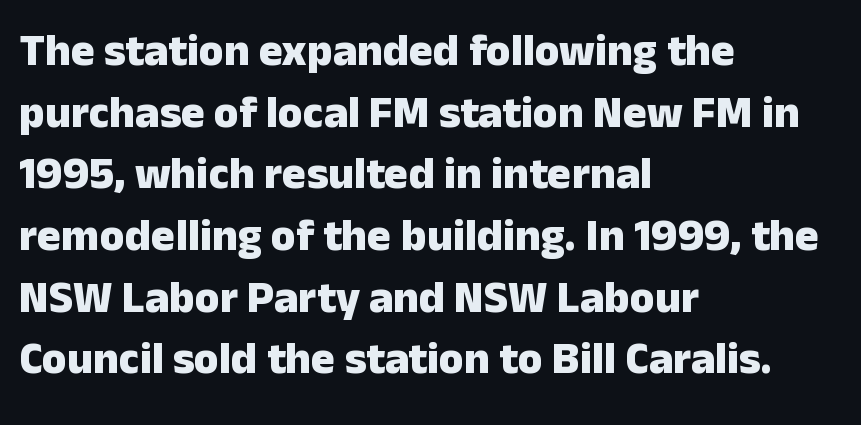
The image shows 45 px heavy sans-serif type, upright; set left-aligned, normal line spacing (1.37x), normal letter spacing, not underlined; low stroke contrast and a medium x-height.
